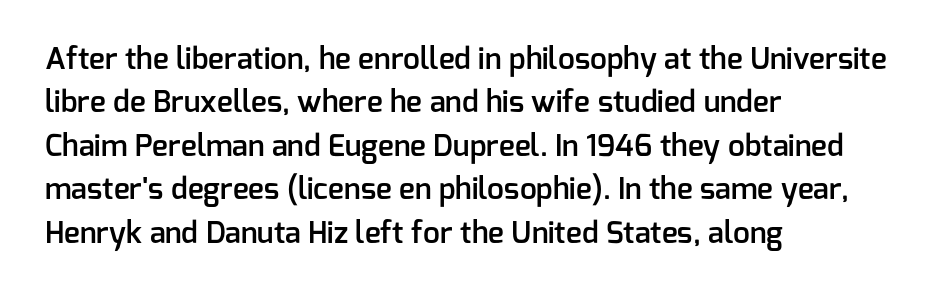
Q: Is the text bold? A: Semi-bold.
Q: Is the text italic (slanted)? A: No, it is upright.
Q: Is the typeface a serif or a sans-serif typeface? A: Sans-serif.
Q: Is the text underlined? A: No.
Q: How is the paragraph aligned? A: Left-aligned.
Q: Is the spacing between letters normal or unusually wide? A: Normal.
Q: Is the spacing between lines tight, normal or loose? A: Normal.
Q: Width (condensed, normal, or wide)? A: Normal.
Q: Stroke contrast? A: Low.
Q: x-height? A: Medium.
Q: Monospaced? A: No.
